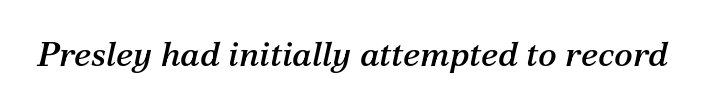
Q: Is the text italic (slanted)? A: Yes, it leans right by about 12 degrees.
Q: Is the typeface a serif or a sans-serif typeface? A: Serif.
Q: Is the text underlined? A: No.
Q: Is the spacing between letters normal or unusually wide? A: Normal.
Q: Width (condensed, normal, or wide)? A: Normal.
Q: Stroke contrast? A: Medium.
Q: x-height? A: Medium.
Q: Monospaced? A: No.
